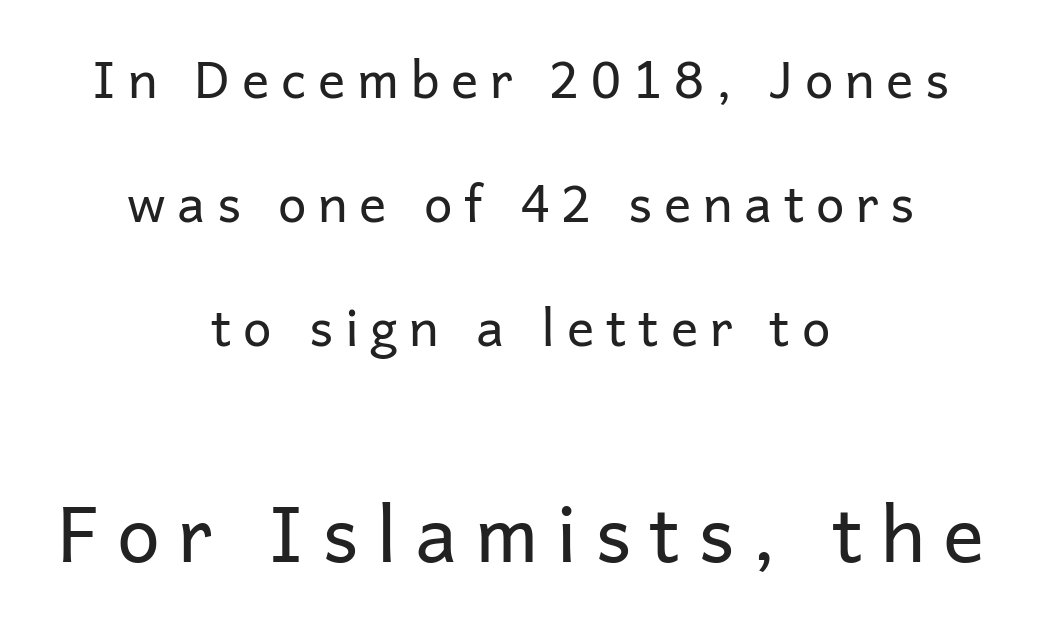
{"serif": "no", "italic": "no", "bold": "no", "weight": "regular", "width": "normal", "stroke_contrast": "low", "x_height": "medium", "monospaced": "no", "underline": "no", "align": "center", "line_spacing": "loose", "line_spacing_ratio": 2.43, "letter_spacing": "wide", "letter_spacing_em": 0.23, "larger_block": "second", "size_ratio": 1.51, "glyph_px": 77}
